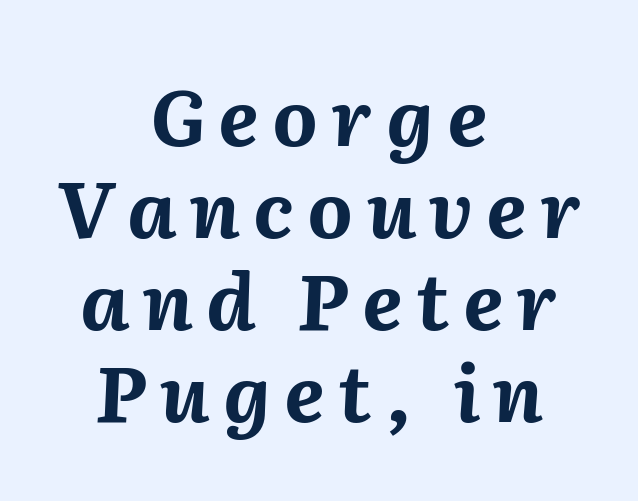
Q: Is the text bold? A: Yes.
Q: Is the text italic (slanted)? A: Yes, it leans right by about 2 degrees.
Q: Is the text underlined? A: No.
Q: How is the paragraph aligned? A: Centered.
Q: Width (condensed, normal, or wide)? A: Normal.
Q: Stroke contrast? A: Medium.
Q: x-height? A: Medium.
Q: Monospaced? A: No.
